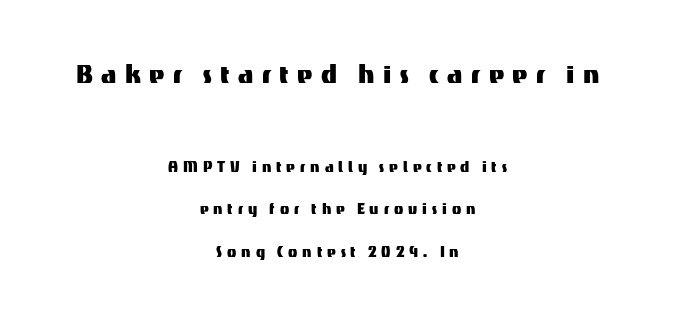
The image shows 33 px sans-serif type, upright; set centered, loose line spacing (2.25x), unusually wide letter spacing (+0.26 em), not underlined; the first (top) block is 1.74x larger; medium stroke contrast and a medium x-height.
